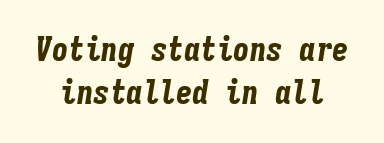
{"italic": "yes", "lean": "right", "slant_degrees": 9, "bold": "yes", "weight": "bold", "width": "condensed", "stroke_contrast": "low", "x_height": "medium", "monospaced": "yes", "underline": "no", "line_spacing": "normal", "line_spacing_ratio": 1.29, "letter_spacing": "normal", "letter_spacing_em": 0.0, "glyph_px": 33}
